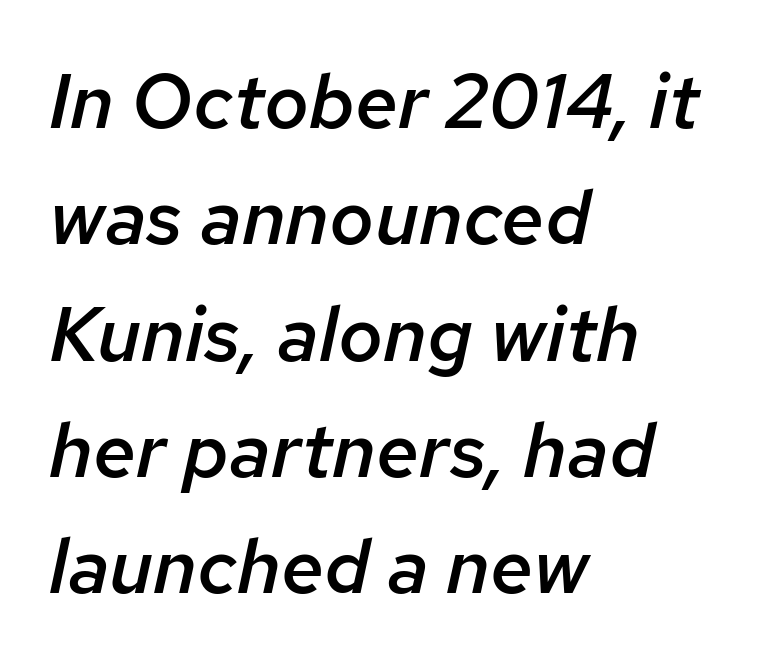
{"italic": "yes", "lean": "right", "slant_degrees": 12, "bold": "semi", "weight": "semibold", "width": "normal", "stroke_contrast": "low", "x_height": "medium", "monospaced": "no", "underline": "no", "align": "left", "line_spacing": "normal", "line_spacing_ratio": 1.51, "letter_spacing": "normal", "letter_spacing_em": 0.0, "glyph_px": 77}
